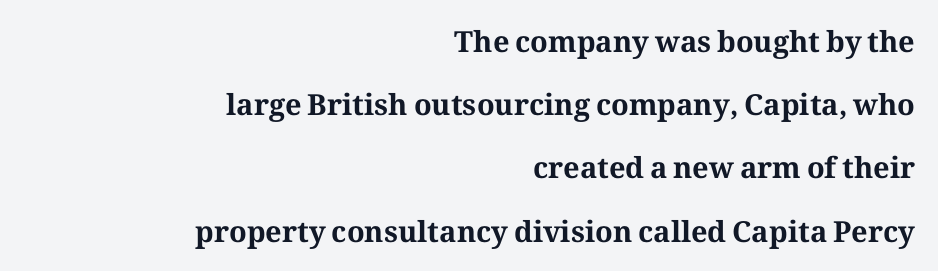
The image shows 29 px bold serif type, upright; set right-aligned, loose line spacing (2.18x), normal letter spacing, not underlined; medium stroke contrast and a medium x-height.
